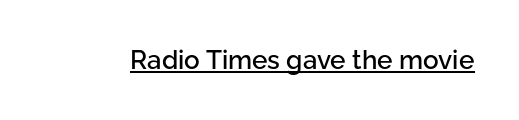
{"italic": "no", "underline": "yes", "letter_spacing": "normal", "letter_spacing_em": 0.0, "glyph_px": 26}
